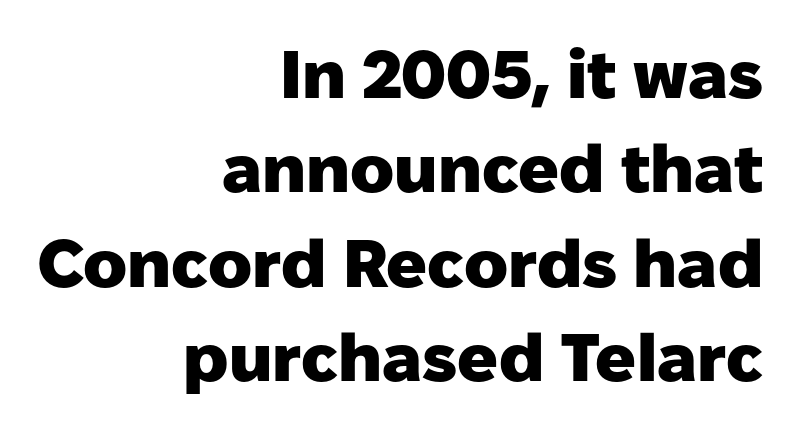
Q: Is the text bold? A: Yes.
Q: Is the text italic (slanted)? A: No, it is upright.
Q: Is the typeface a serif or a sans-serif typeface? A: Sans-serif.
Q: Is the text underlined? A: No.
Q: How is the paragraph aligned? A: Right-aligned.
Q: Is the spacing between letters normal or unusually wide? A: Normal.
Q: Is the spacing between lines tight, normal or loose? A: Normal.
Q: Width (condensed, normal, or wide)? A: Normal.
Q: Stroke contrast? A: Low.
Q: x-height? A: Medium.
Q: Monospaced? A: No.
